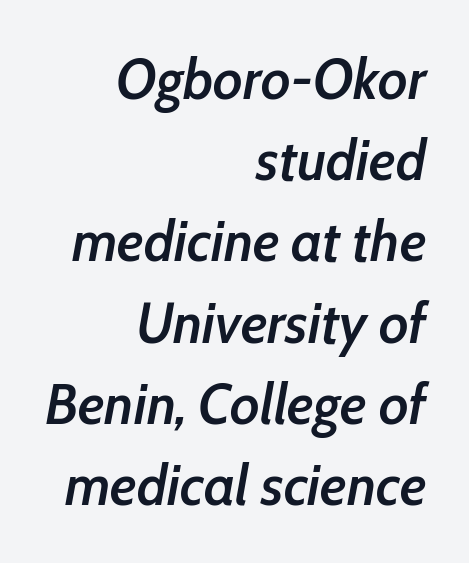
{"italic": "yes", "lean": "right", "slant_degrees": 10, "bold": "semi", "weight": "semibold", "width": "condensed", "stroke_contrast": "low", "x_height": "medium", "monospaced": "no", "underline": "no", "align": "right", "line_spacing": "normal", "line_spacing_ratio": 1.4, "letter_spacing": "normal", "letter_spacing_em": 0.0, "glyph_px": 58}
